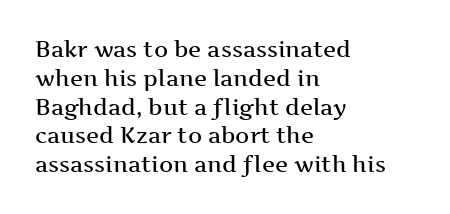
{"italic": "no", "bold": "semi", "underline": "no", "align": "left", "line_spacing": "normal", "line_spacing_ratio": 1.31, "letter_spacing": "normal", "letter_spacing_em": 0.0, "glyph_px": 22}
